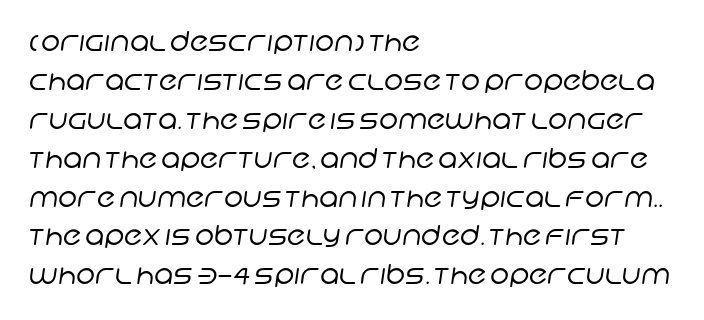
The image shows 27 px text type; set left-aligned, normal line spacing (1.44x), normal letter spacing, not underlined.
